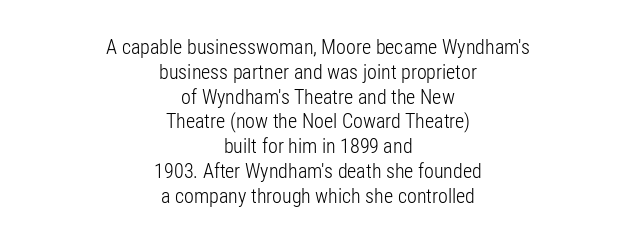
Weight: not bold — regular or lighter. Is the letter spacing exaggerated? No — it looks like the ordinary default. The strip under each line holds only bare page. This sample is center-justified, so both line endings float freely. In terms of posture, this sample is upright.
